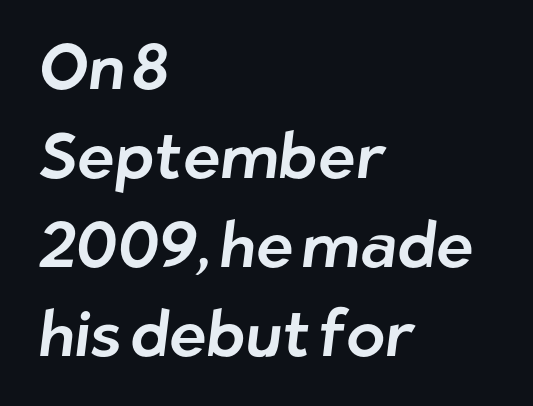
Q: Is the typeface a serif or a sans-serif typeface? A: Sans-serif.
Q: Is the text underlined? A: No.
Q: How is the paragraph aligned? A: Left-aligned.
Q: Is the spacing between letters normal or unusually wide? A: Normal.
Q: Is the spacing between lines tight, normal or loose? A: Normal.
Q: Width (condensed, normal, or wide)? A: Normal.
Q: Stroke contrast? A: Low.
Q: x-height? A: Medium.
Q: Monospaced? A: No.
